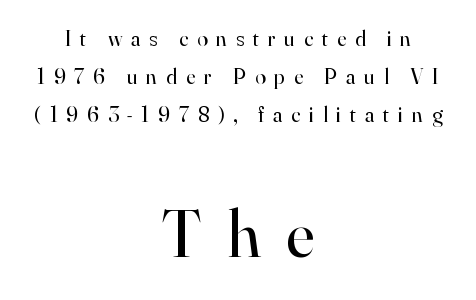
The image shows 67 px regular-weight serif type, upright; set centered, line spacing 1.72x, unusually wide letter spacing (+0.4 em), not underlined; the second (bottom) block is 3.05x larger; high stroke contrast and a small x-height.
